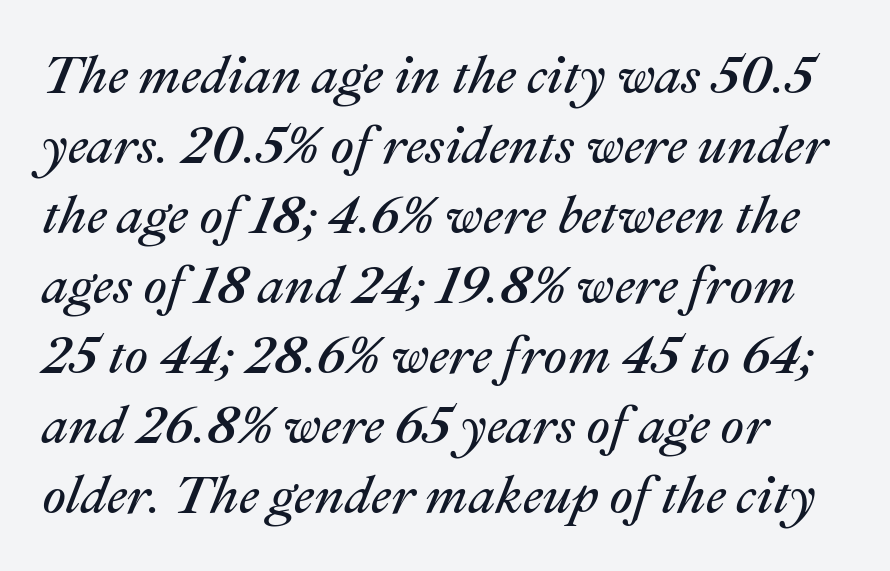
Q: Is the text bold? A: No.
Q: Is the text italic (slanted)? A: Yes, it leans right by about 22 degrees.
Q: Is the text underlined? A: No.
Q: Is the spacing between letters normal or unusually wide? A: Normal.
Q: Is the spacing between lines tight, normal or loose? A: Normal.
Q: Width (condensed, normal, or wide)? A: Normal.
Q: Stroke contrast? A: Medium.
Q: x-height? A: Medium.
Q: Monospaced? A: No.
